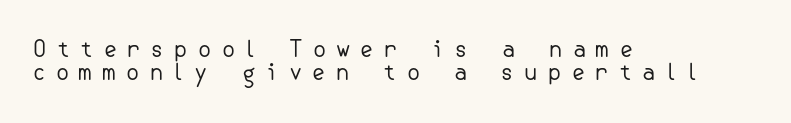
{"italic": "no", "bold": "no", "underline": "no", "align": "left", "line_spacing": "tight", "line_spacing_ratio": 0.98, "letter_spacing": "wide", "letter_spacing_em": 0.4, "glyph_px": 23}
